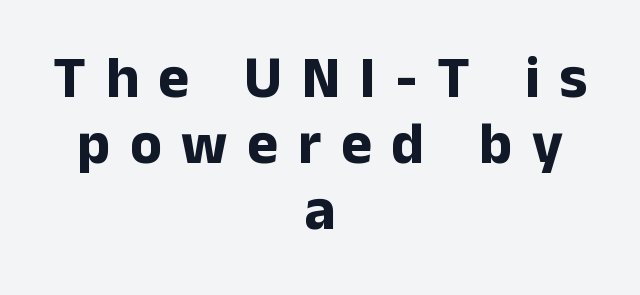
The text was rendered using a sans face with plain stroke endings. Beneath every word, the page is bare. Chunky letters — that's bold for sure. This rendering widens character spacing well past its baseline value. Whoever set this chose condensed vertical rhythm over breathing room.
